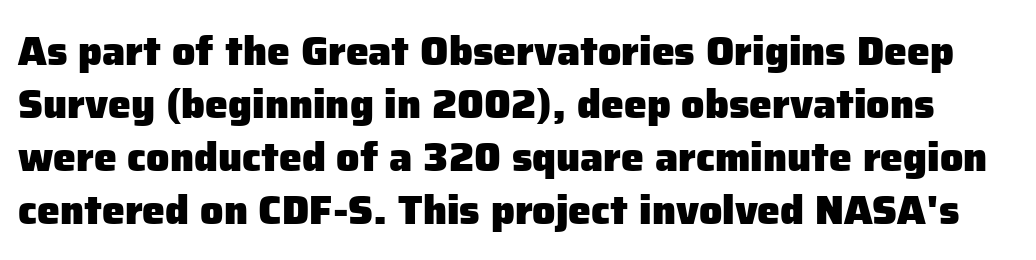
Q: Is the text bold? A: Yes.
Q: Is the text italic (slanted)? A: No, it is upright.
Q: Is the typeface a serif or a sans-serif typeface? A: Sans-serif.
Q: Is the text underlined? A: No.
Q: Is the spacing between letters normal or unusually wide? A: Normal.
Q: Is the spacing between lines tight, normal or loose? A: Normal.
Q: Width (condensed, normal, or wide)? A: Normal.
Q: Stroke contrast? A: Low.
Q: x-height? A: Medium.
Q: Monospaced? A: No.
